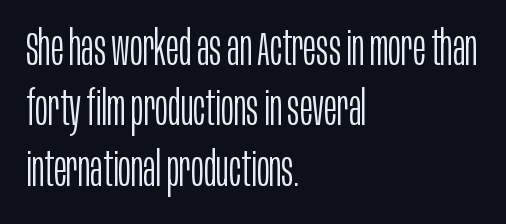
Q: Is the text bold? A: No.
Q: Is the text italic (slanted)? A: No, it is upright.
Q: Is the typeface a serif or a sans-serif typeface? A: Sans-serif.
Q: Is the text underlined? A: No.
Q: How is the paragraph aligned? A: Left-aligned.
Q: Is the spacing between letters normal or unusually wide? A: Normal.
Q: Is the spacing between lines tight, normal or loose? A: Normal.
Q: Width (condensed, normal, or wide)? A: Condensed.
Q: Stroke contrast? A: Low.
Q: x-height? A: Large.
Q: Monospaced? A: No.
